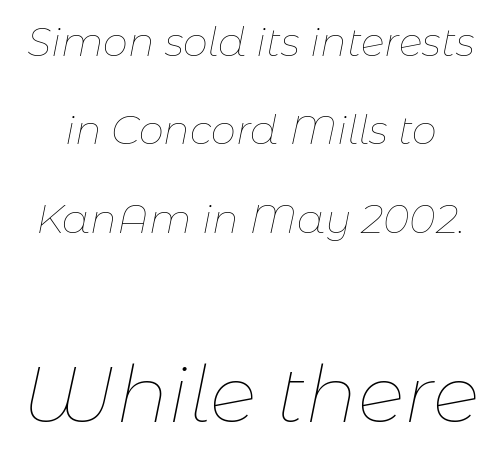
This is not heavy type; no bold has been used. The emphasis by scale lands on block number two, below. The face used here is proportionally spaced, like ordinary book or web type. Notice how the stems are inclined rather than vertical — that's the hallmark of italics. Anything drawn beneath the words? Only blank space. If you measured baseline to baseline, you'd find a long distance.
